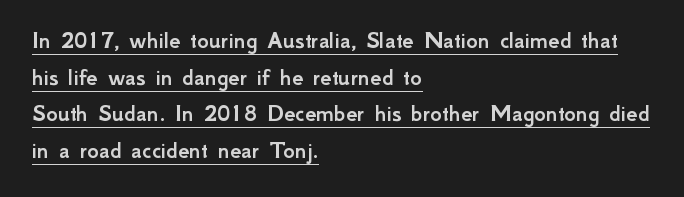
This is underlined copy, the kind a proofreader might mark for attention. Rows of type keep a routine distance in the vertical direction. All the whitespace from short lines collects on the right. Posture: upright roman. The type is set solid horizontally, with unmodified tracking.
